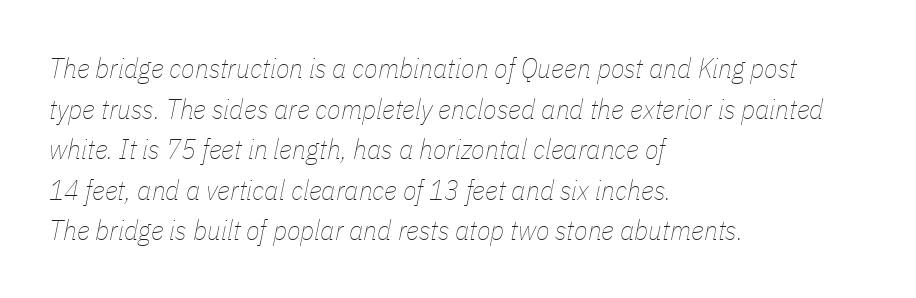
{"italic": "yes", "lean": "right", "slant_degrees": 11, "bold": "no", "weight": "thin", "width": "condensed", "stroke_contrast": "low", "x_height": "medium", "monospaced": "no", "underline": "no", "align": "left", "line_spacing": "normal", "line_spacing_ratio": 1.45, "letter_spacing": "normal", "letter_spacing_em": 0.0, "glyph_px": 28}
